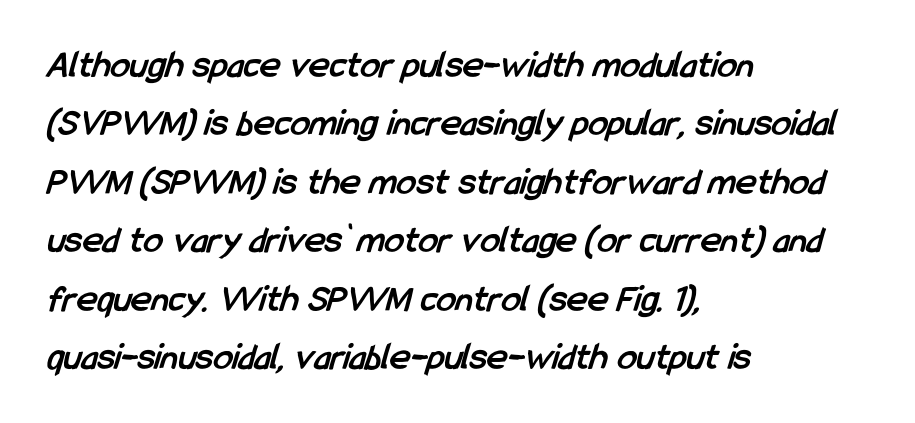
Decoration check: the copy has no underline. Spacing verdict: proportional, widths tailored to each character. This is sans-serif lettering, the kind often seen on screens and signage. Does the weight exceed regular? Yes, all the way to bold. The lines in this sample share a left origin and differ only in where they stop. Vertically, the passage feels balanced, rows spaced as you'd expect.
